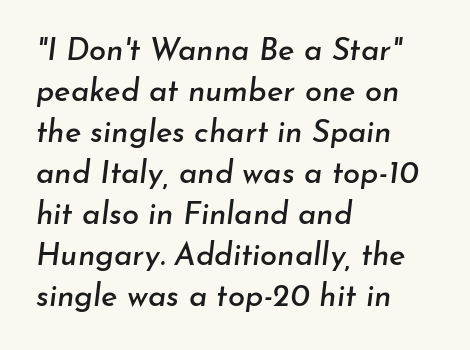
{"italic": "yes", "lean": "right", "slant_degrees": 7, "width": "normal", "stroke_contrast": "low", "x_height": "small", "monospaced": "no", "underline": "no", "align": "left", "line_spacing": "normal", "line_spacing_ratio": 1.32, "letter_spacing": "normal", "letter_spacing_em": 0.0, "glyph_px": 31}
